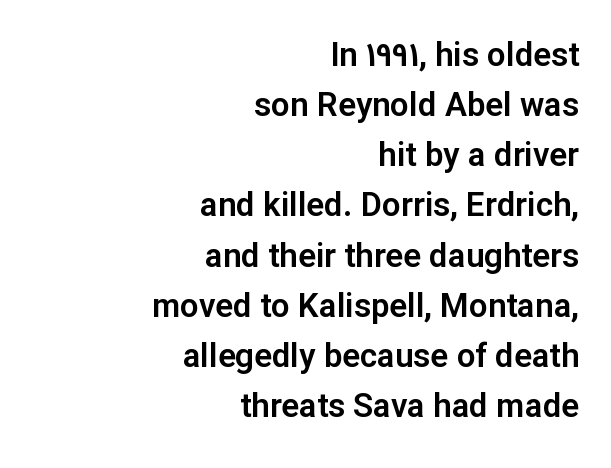
The image shows 33 px sans-serif type, upright; set right-aligned, normal line spacing (1.52x), normal letter spacing, not underlined; low stroke contrast and a medium x-height.
